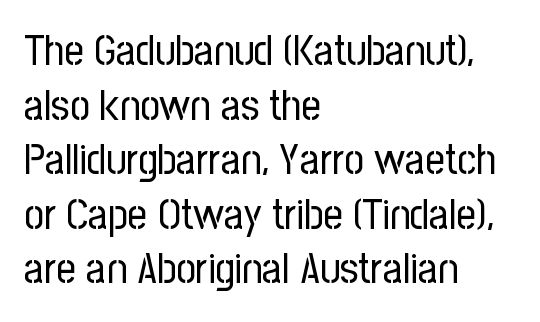
The image shows 43 px regular-weight, condensed sans-serif type, upright; set left-aligned, normal line spacing (1.27x), normal letter spacing, not underlined; low stroke contrast and a medium x-height.
